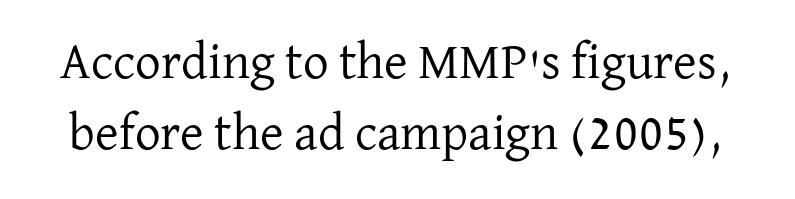
Q: Is the text bold? A: No.
Q: Is the text italic (slanted)? A: No, it is upright.
Q: Is the typeface a serif or a sans-serif typeface? A: Serif.
Q: Is the text underlined? A: No.
Q: Is the spacing between letters normal or unusually wide? A: Normal.
Q: Is the spacing between lines tight, normal or loose? A: Normal.
Q: Width (condensed, normal, or wide)? A: Normal.
Q: Stroke contrast? A: Low.
Q: x-height? A: Medium.
Q: Monospaced? A: No.
